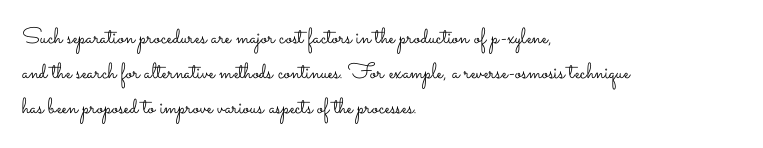
A quiet, ordinary-to-light weight characterises the typeface. Default kerning and tracking; the words read as compact shapes. These lines stack with their left ends in a neat column. The leading is moderate, giving the passage an even texture.
